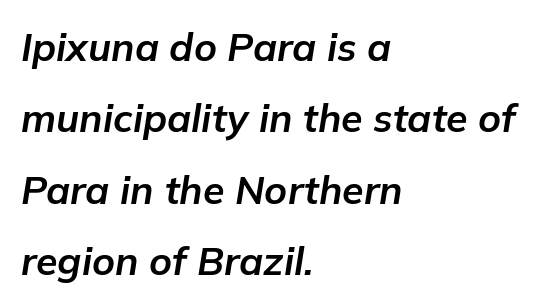
The zone under the glyphs is completely vacant. Is the block centered? No — it sits flush against the left margin. Think of a printed novel: that variable character pitch is what you see here. The characters look thick and weighty, a clear bold.
